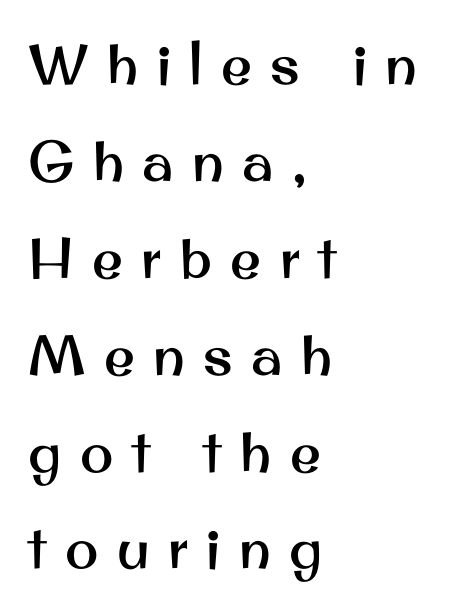
{"serif": "no", "italic": "no", "width": "normal", "stroke_contrast": "medium", "x_height": "small", "monospaced": "no", "underline": "no", "align": "left", "line_spacing_ratio": 1.73, "letter_spacing": "wide", "letter_spacing_em": 0.33, "glyph_px": 56}
